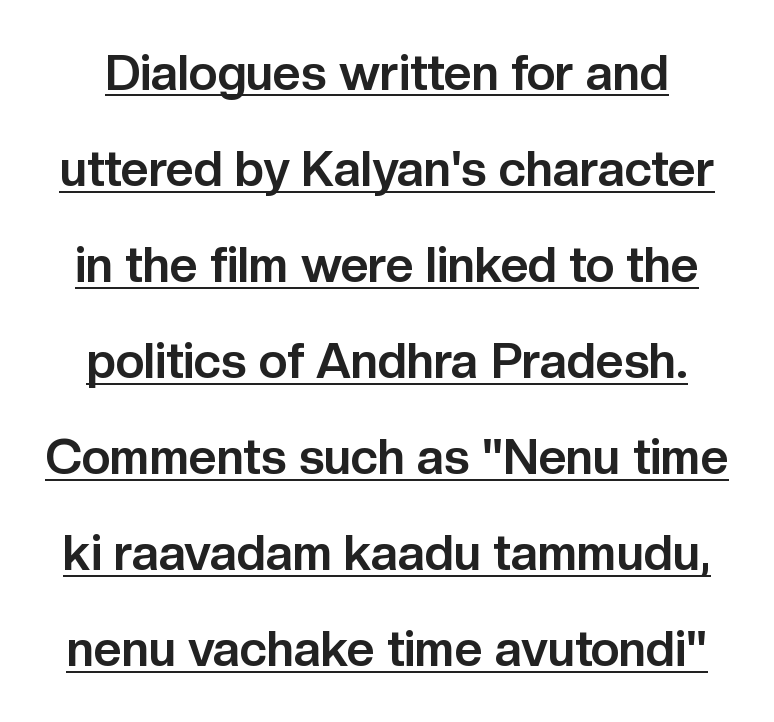
Look at the stroke-to-counter ratio: heavy, a bold. Successive baselines arrive slowly, with a big drop between each. Does the type have serifs? No, each stem ends abruptly. Is this a fixed-width face? No — the glyphs have proportional, varying widths. Posture: upright roman.
